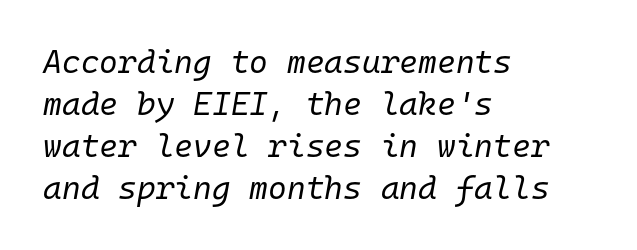
Fixed-width glyphs throughout — classic coding-font behaviour. The characters are drawn with everyday or finer stroke widths. Spacing between characters is what you'd get straight out of the box. The line-height multiplier appears to be the usual default. The axis of the letterforms is tilted away from vertical. Check under the words: just untouched page.
